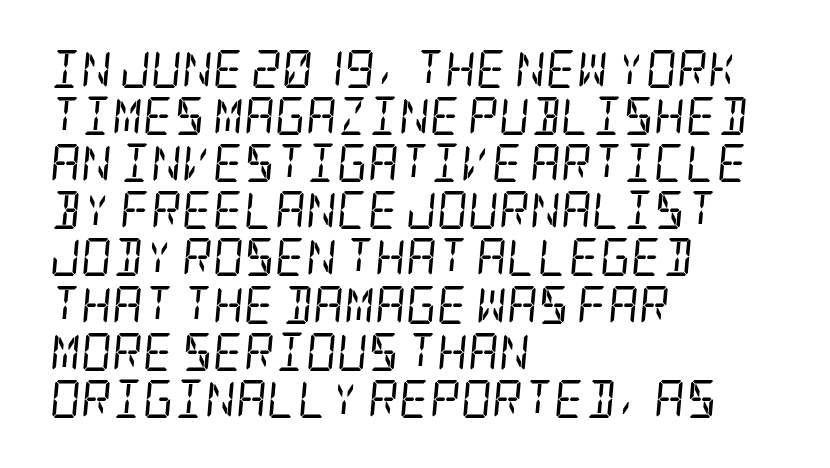
Q: Is the text bold? A: No.
Q: Is the text italic (slanted)? A: Yes, it leans right by about 5 degrees.
Q: Is the typeface a serif or a sans-serif typeface? A: Serif.
Q: Is the text underlined? A: No.
Q: How is the paragraph aligned? A: Left-aligned.
Q: Is the spacing between letters normal or unusually wide? A: Normal.
Q: Width (condensed, normal, or wide)? A: Condensed.
Q: Stroke contrast? A: Low.
Q: x-height? A: Large.
